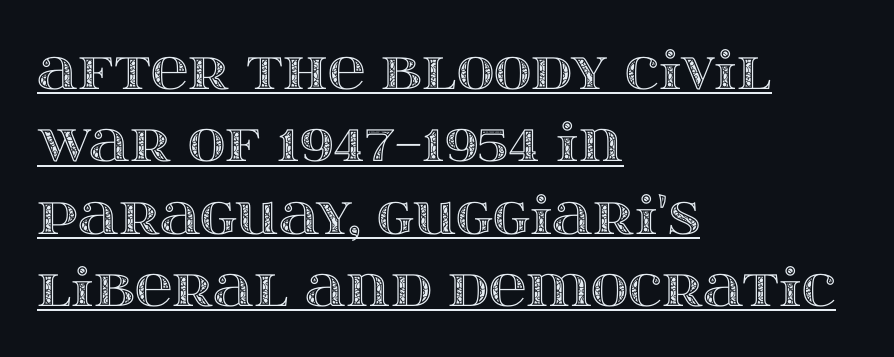
The image shows 52 px wide type, upright; set left-aligned, normal line spacing (1.39x), normal letter spacing, underlined; a large x-height.
